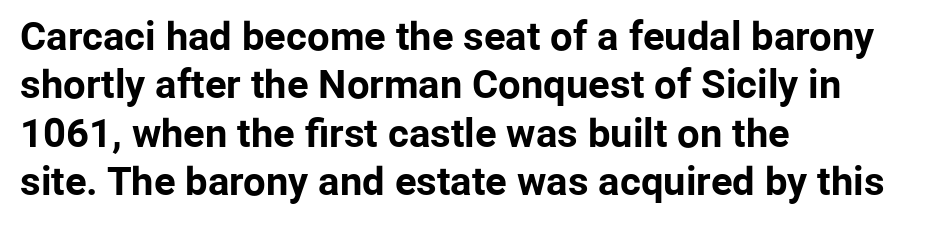
{"serif": "no", "italic": "no", "bold": "yes", "weight": "bold", "width": "normal", "stroke_contrast": "low", "x_height": "medium", "monospaced": "no", "underline": "no", "align": "left", "line_spacing_ratio": 1.21, "letter_spacing": "normal", "letter_spacing_em": 0.0, "glyph_px": 40}
